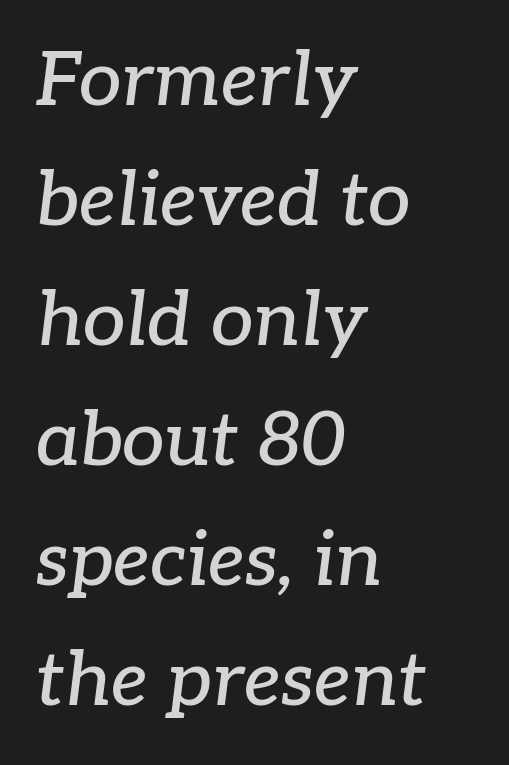
{"serif": "yes", "italic": "yes", "lean": "right", "slant_degrees": 7, "width": "normal", "stroke_contrast": "low", "x_height": "medium", "monospaced": "no", "underline": "no", "align": "left", "line_spacing": "normal", "line_spacing_ratio": 1.58, "letter_spacing": "normal", "letter_spacing_em": 0.0, "glyph_px": 76}
